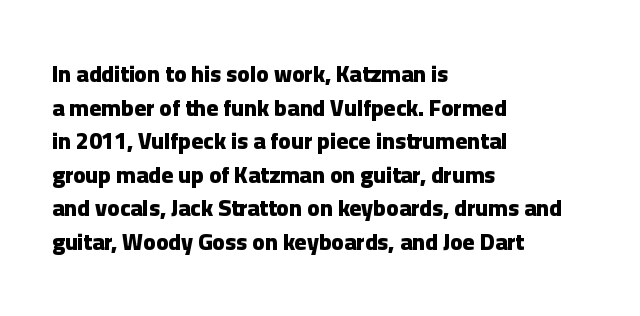
Each line starts at the same left margin while the right side varies. One glance says typical: line gaps are just what's usual. Nope, not italic — everything's standing straight. Plenty of ink on the page — the face is bold.
